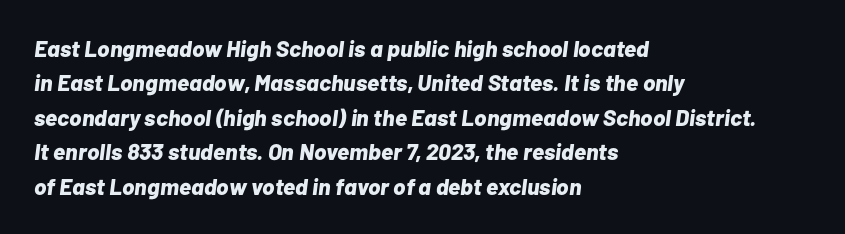
The image shows 23 px bold type, italic (leaning right); set left-aligned, normal line spacing (1.5x), normal letter spacing, not underlined.
